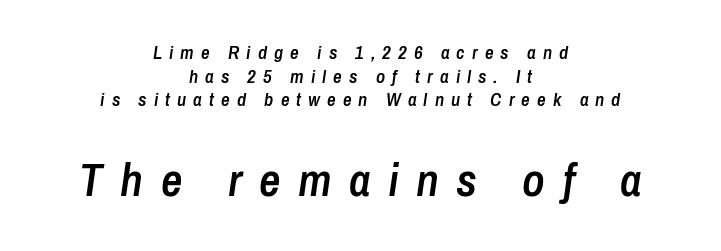
The face used here is proportionally spaced, like ordinary book or web type. The composition opens small and finishes big. There's an unmistakable incline to the writing here. The strokes are fattened partway — semibold, not bold. The lines are quadded center. The passage shown has open, widely tracked lettering throughout.
